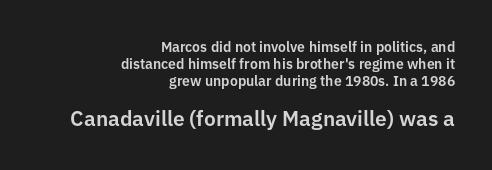
{"italic": "no", "underline": "no", "align": "right", "line_spacing_ratio": 1.2, "letter_spacing": "normal", "letter_spacing_em": 0.0, "larger_block": "second", "size_ratio": 1.5, "glyph_px": 21}
